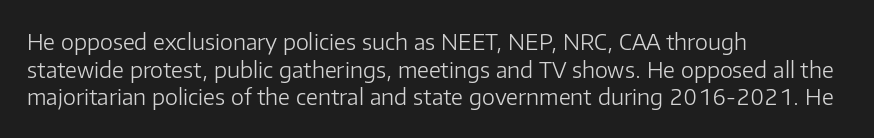
The image shows 22 px text type, upright; set left-aligned, normal line spacing (1.26x), normal letter spacing, not underlined.
